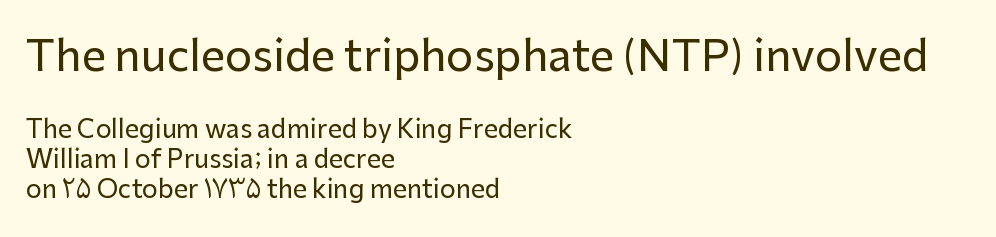
Tall strokes in this sample are plumb rather than angled. Words appear dense and cohesive because spacing is normal. Notice how the passage keeps a crisp vertical edge on the left only. Think of a printed novel: that variable character pitch is what you see here. Does the type have serifs? No, each stem ends abruptly.
